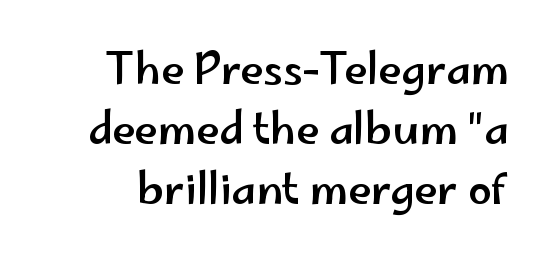
A typesetter would mark this as roman, not italic. What kind of face is this? One without serifs — a sans. Think of a printed novel: that variable character pitch is what you see here. Type without underlining. You could call the tracking neutral — neither tight nor loose.
